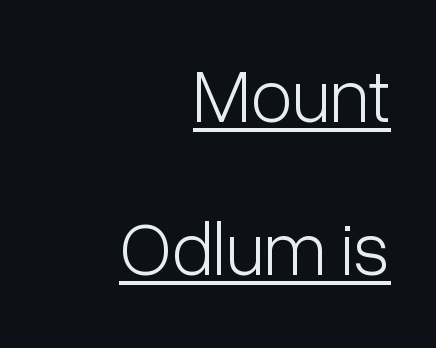
Q: Is the text bold? A: No.
Q: Is the text italic (slanted)? A: No, it is upright.
Q: Is the typeface a serif or a sans-serif typeface? A: Sans-serif.
Q: Is the text underlined? A: Yes.
Q: How is the paragraph aligned? A: Right-aligned.
Q: Is the spacing between letters normal or unusually wide? A: Normal.
Q: Is the spacing between lines tight, normal or loose? A: Loose.
Q: Width (condensed, normal, or wide)? A: Condensed.
Q: Stroke contrast? A: Low.
Q: x-height? A: Medium.
Q: Monospaced? A: No.
